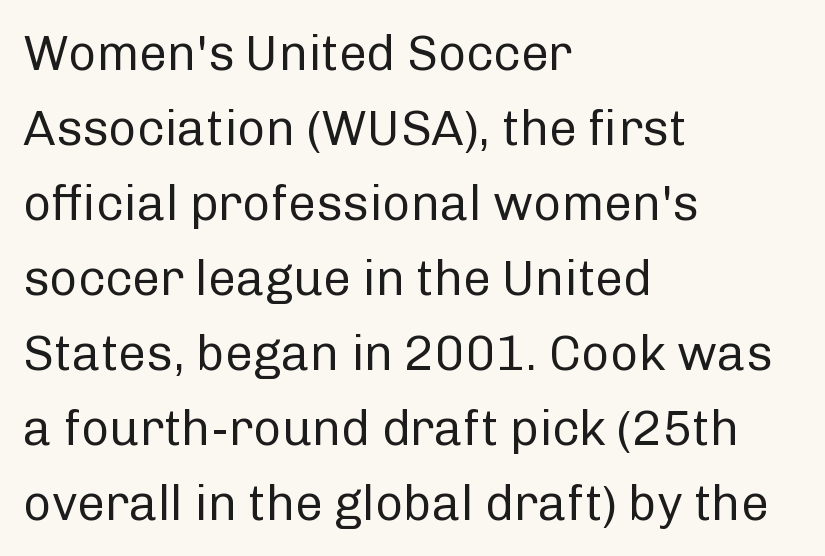
The image shows 49 px regular-weight sans-serif type, upright; set left-aligned, normal line spacing (1.53x), normal letter spacing, not underlined; low stroke contrast and a medium x-height.
